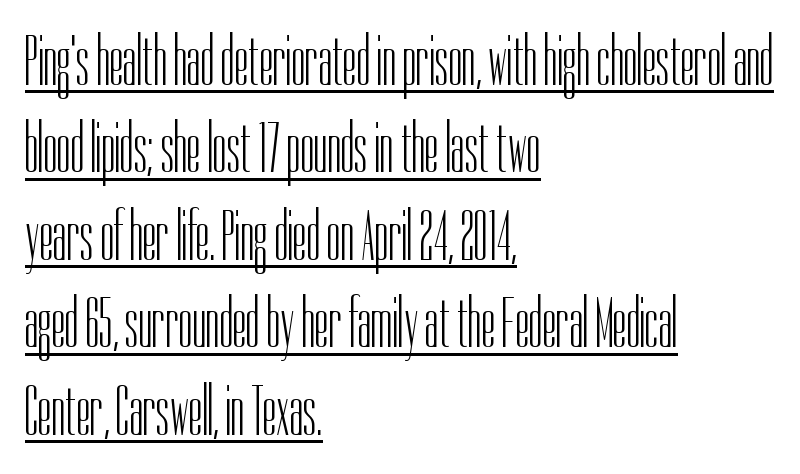
The glyphs in this specimen are sans serif. Decoration check: the copy is underlined. The weight tops out at a normal text grade. These lines are rendered in a variable-pitch font. The axis of the letterforms is exactly vertical. Every row of glyphs begins at an identical x-position on the left.
